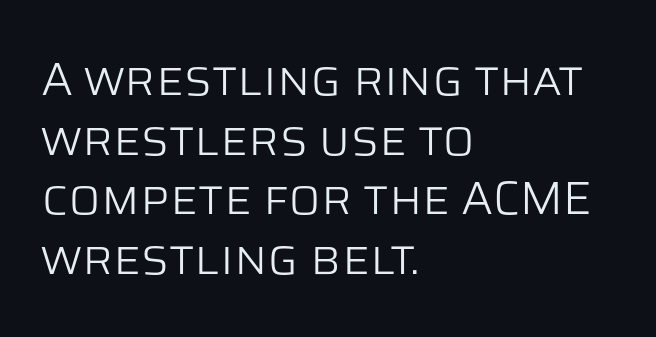
The image shows 47 px light sans-serif type, upright; set left-aligned, normal line spacing (1.27x), normal letter spacing, not underlined; low stroke contrast and a large x-height.
